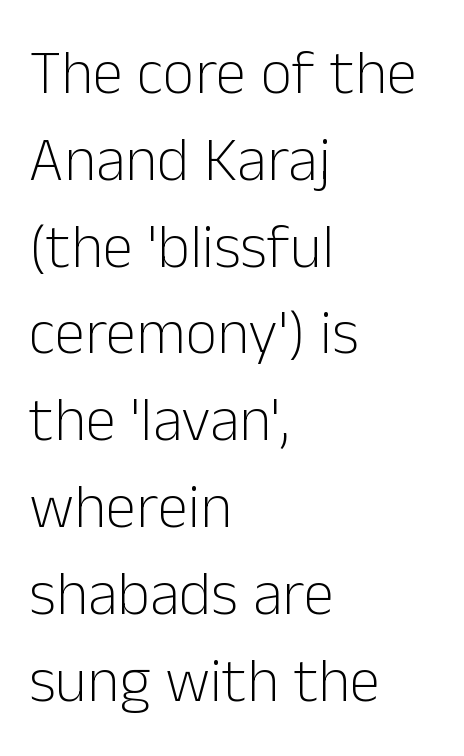
{"serif": "no", "italic": "no", "bold": "no", "weight": "light", "width": "normal", "stroke_contrast": "low", "x_height": "medium", "monospaced": "no", "underline": "no", "align": "left", "line_spacing": "normal", "line_spacing_ratio": 1.4, "letter_spacing": "normal", "letter_spacing_em": 0.0, "glyph_px": 62}
